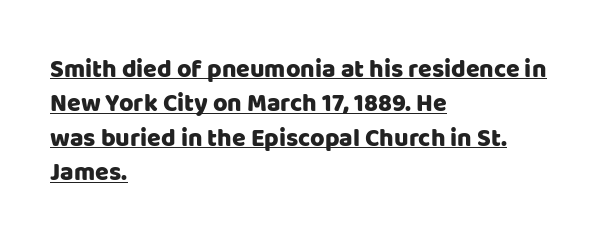
The image shows 25 px text type, upright; set left-aligned, normal line spacing (1.38x), normal letter spacing, underlined.
